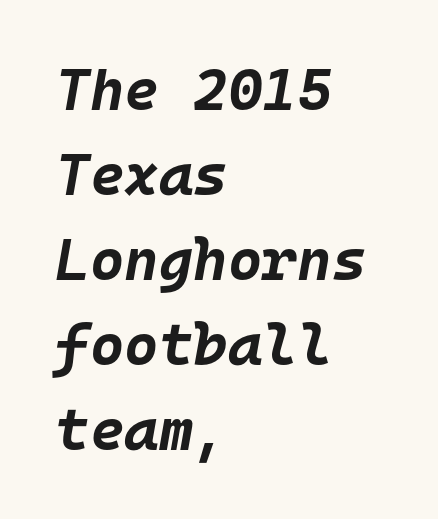
Here the designer chose a console-style face with uniform glyph widths. Would a proofreader flag this as italicized? Yes. Each row of text sits above clean, open space. The gaps between neighbouring characters are ordinary and unremarkable. The characters look thick and weighty, a clear bold.
